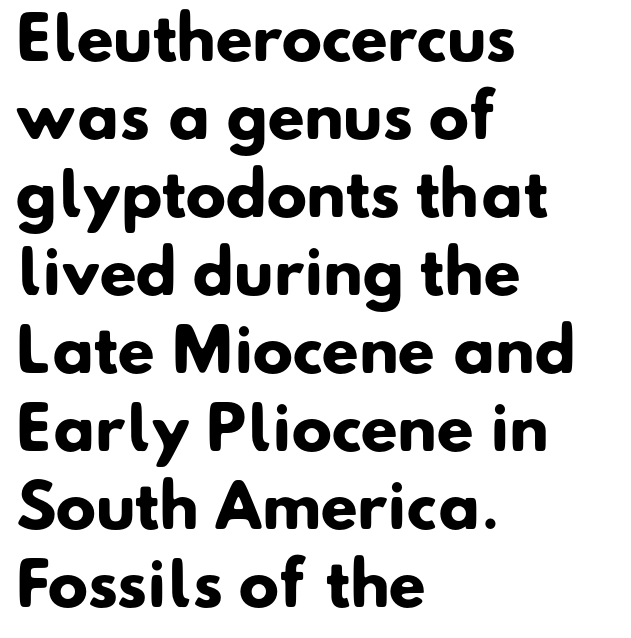
The image shows 60 px heavy sans-serif type; set left-aligned, normal line spacing (1.3x), normal letter spacing, not underlined; low stroke contrast and a small x-height.
